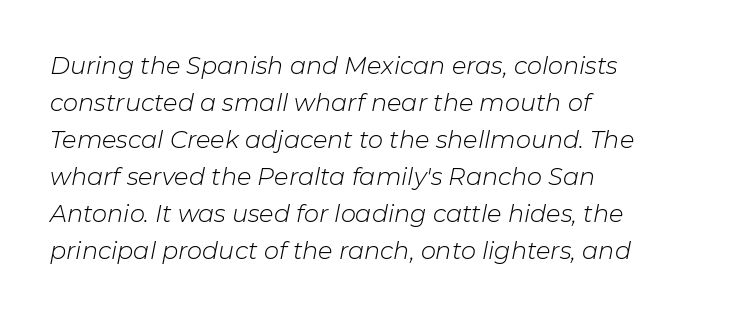
The image shows 24 px text type, italic (leaning right); set left-aligned, normal line spacing (1.54x), normal letter spacing, not underlined.
